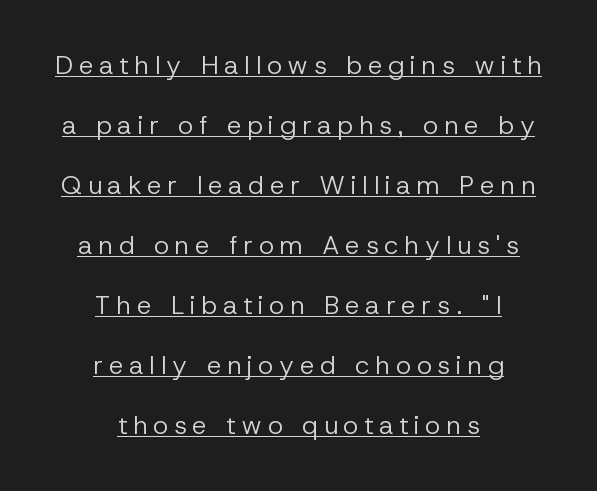
The string is rendered with underlining switched on. The letterforms sit at book weight or below. The gaps between neighbouring characters are conspicuously large. Does the copy run flush right? No — it is centered line by line. The font's upright variant was chosen for this text. Rows of type keep a wide berth in the vertical direction.
